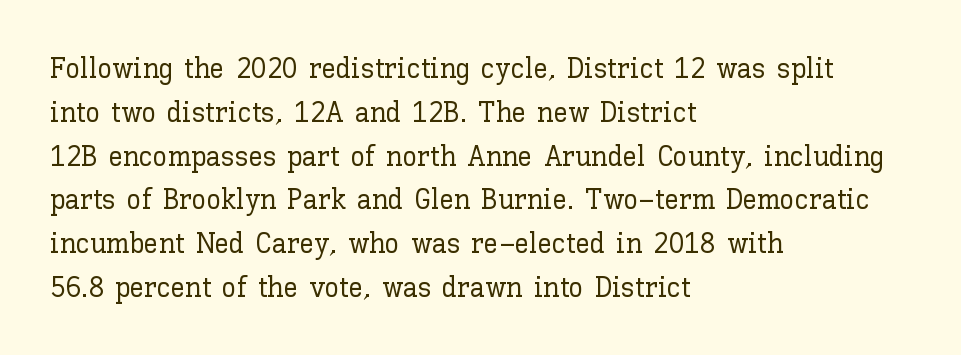
The image shows 29 px text type, upright; set left-aligned, normal line spacing (1.51x), normal letter spacing, not underlined; low stroke contrast and a medium x-height.
